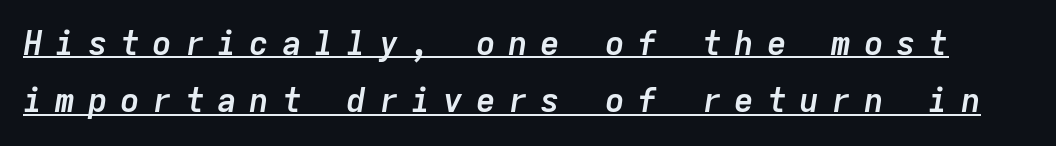
{"italic": "yes", "lean": "right", "slant_degrees": 9, "bold": "yes", "weight": "semibold", "width": "normal", "stroke_contrast": "low", "x_height": "medium", "monospaced": "yes", "underline": "yes", "line_spacing_ratio": 1.73, "letter_spacing": "wide", "letter_spacing_em": 0.38, "glyph_px": 33}
